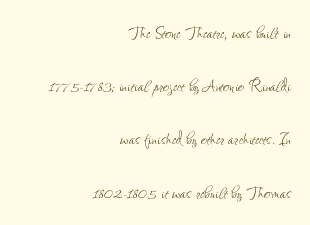
Q: Is the text bold? A: No.
Q: Is the text italic (slanted)? A: Yes.
Q: Is the text underlined? A: No.
Q: How is the paragraph aligned? A: Right-aligned.
Q: Is the spacing between letters normal or unusually wide? A: Normal.
Q: Is the spacing between lines tight, normal or loose? A: Loose.
